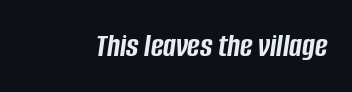
Q: Is the text bold? A: Yes.
Q: Is the text italic (slanted)? A: Yes, it leans right by about 8 degrees.
Q: Is the text underlined? A: No.
Q: Is the spacing between letters normal or unusually wide? A: Normal.
Q: Width (condensed, normal, or wide)? A: Condensed.
Q: Stroke contrast? A: Low.
Q: x-height? A: Large.
Q: Monospaced? A: No.
